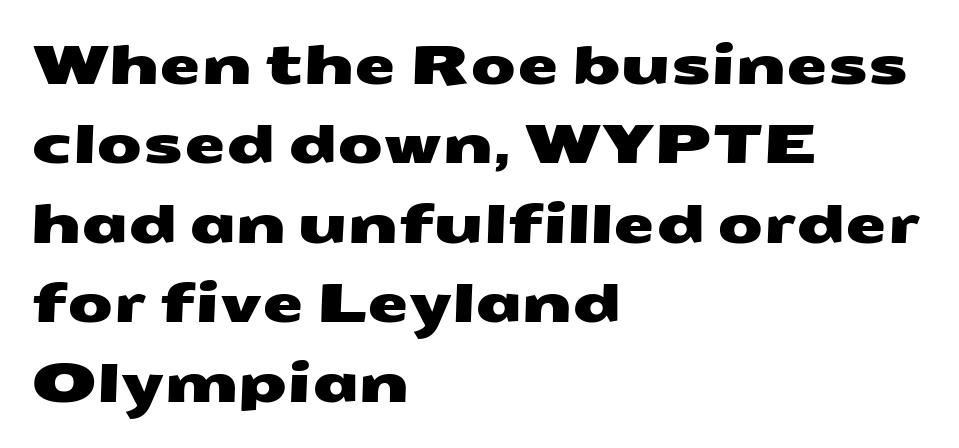
Unmarked baselines from the first word to the last. Does extra space separate the letters? No, they use regular spacing. The passage shown stacks its lines at a standard gap. Unlike a traditional serif, this face leaves its strokes unadorned. The rendering anchors every line to the left-hand side.
